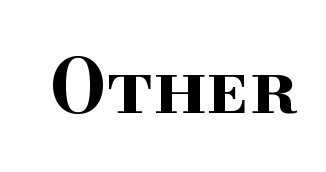
Serifs: yes, visible at the terminals of the letterforms. Looks like regular typesetting: each glyph gets only the width it needs. Quick note: underline off. Default kerning and tracking; the words read as compact shapes.
